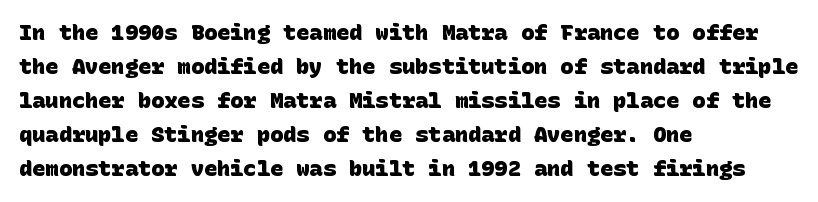
Q: Is the text bold? A: Yes.
Q: Is the text underlined? A: No.
Q: How is the paragraph aligned? A: Left-aligned.
Q: Is the spacing between letters normal or unusually wide? A: Normal.
Q: Is the spacing between lines tight, normal or loose? A: Normal.
